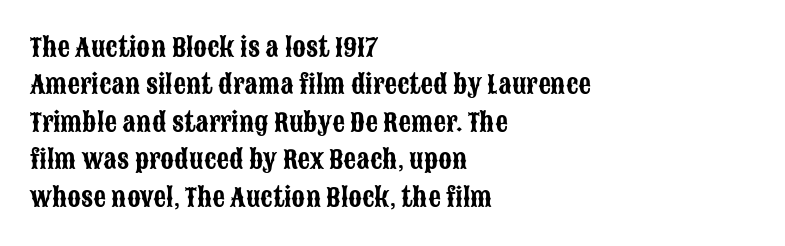
{"italic": "no", "underline": "no", "align": "left", "line_spacing": "normal", "line_spacing_ratio": 1.5, "letter_spacing": "normal", "letter_spacing_em": 0.0, "glyph_px": 25}
